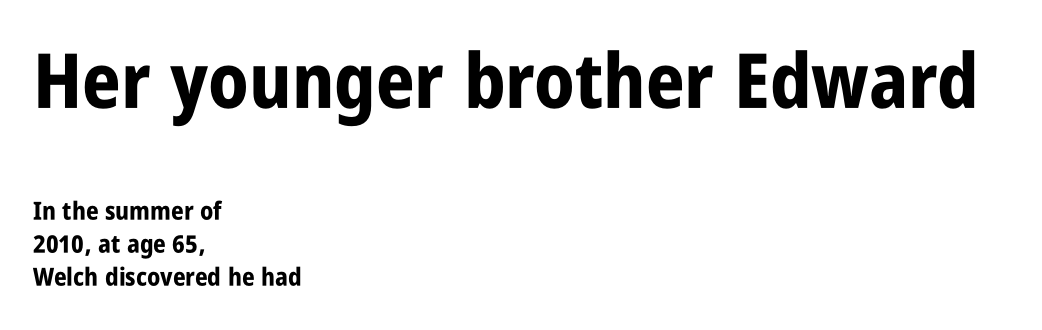
{"serif": "no", "italic": "no", "bold": "yes", "weight": "bold", "width": "condensed", "stroke_contrast": "low", "x_height": "large", "monospaced": "no", "underline": "no", "align": "left", "line_spacing": "normal", "line_spacing_ratio": 1.33, "letter_spacing": "normal", "letter_spacing_em": 0.0, "larger_block": "first", "size_ratio": 3.04, "glyph_px": 76}
